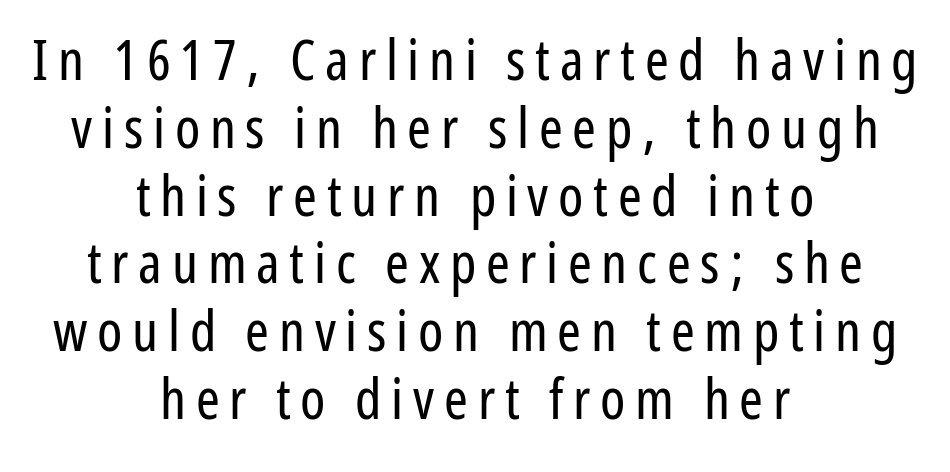
Q: Is the text bold? A: No.
Q: Is the text italic (slanted)? A: No, it is upright.
Q: Is the typeface a serif or a sans-serif typeface? A: Sans-serif.
Q: Is the text underlined? A: No.
Q: How is the paragraph aligned? A: Centered.
Q: Width (condensed, normal, or wide)? A: Condensed.
Q: Stroke contrast? A: Low.
Q: x-height? A: Medium.
Q: Monospaced? A: No.
